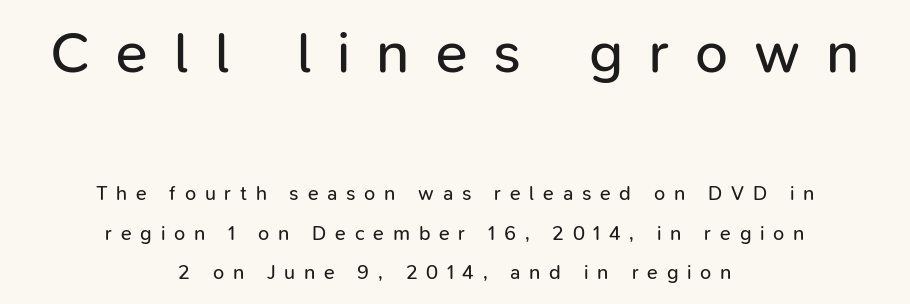
The image shows 59 px regular-weight sans-serif type, upright; set centered, loose line spacing (1.97x), unusually wide letter spacing (+0.44 em), not underlined; the first (top) block is 2.95x larger; low stroke contrast and a medium x-height.
